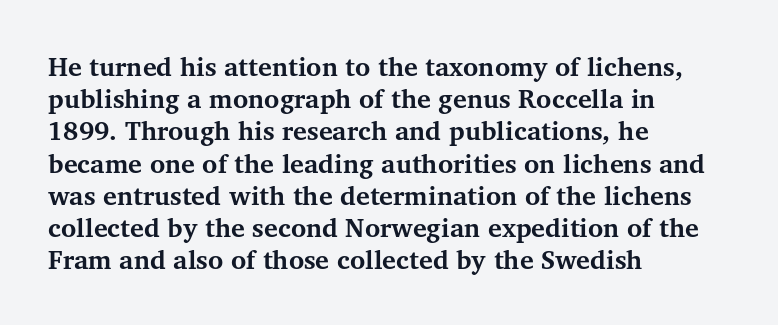
{"italic": "no", "bold": "yes", "underline": "no", "align": "left", "line_spacing_ratio": 1.24, "letter_spacing": "normal", "letter_spacing_em": 0.0, "glyph_px": 26}
